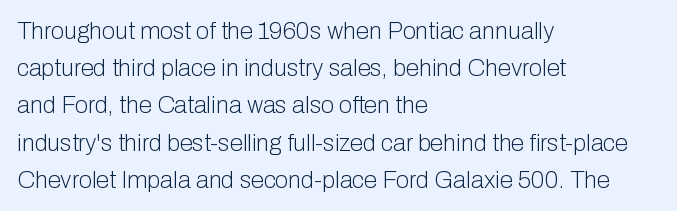
Q: Is the text bold? A: No.
Q: Is the text italic (slanted)? A: No, it is upright.
Q: Is the text underlined? A: No.
Q: How is the paragraph aligned? A: Left-aligned.
Q: Is the spacing between letters normal or unusually wide? A: Normal.
Q: Is the spacing between lines tight, normal or loose? A: Normal.
